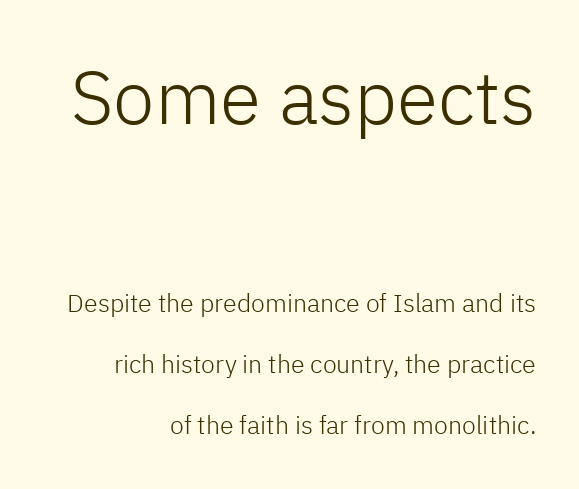
The specimen omits any rule beneath the text block's lines. The specimen reads as upright at a glance. This sample is right-justified, so line beginnings fall wherever the words allow. The face used here is rendered with its standard letterfit.
